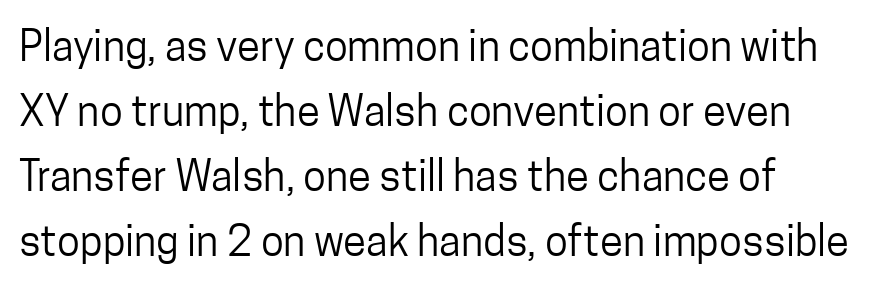
The image shows 42 px regular-weight, condensed sans-serif type, upright; set left-aligned, normal line spacing (1.55x), normal letter spacing, not underlined; low stroke contrast and a medium x-height.
